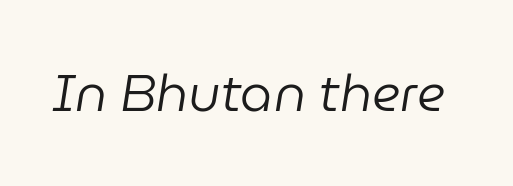
Slanted lettering throughout. Has an underline been added? It has not. The strokes are not fattened; the text isn't bold. What stands out about the letter spacing? Nothing — it is the standard amount. You could not count columns in this text — the font is proportionally spaced.
